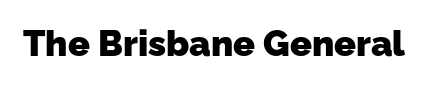
Observe the ordinary spacing: letters are neighbours, not strangers. Just letters on the line, the space beneath them empty. Students, this is bold: see how much ink each stroke carries. The typeface chosen for these lines omits serifs. Is this a fixed-width face? No — the glyphs have proportional, varying widths.
